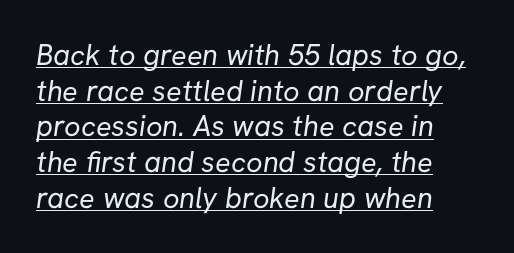
{"serif": "no", "bold": "no", "weight": "regular", "width": "normal", "stroke_contrast": "low", "x_height": "medium", "monospaced": "no", "underline": "yes", "align": "left", "line_spacing_ratio": 1.23, "letter_spacing": "normal", "letter_spacing_em": 0.0, "glyph_px": 29}
